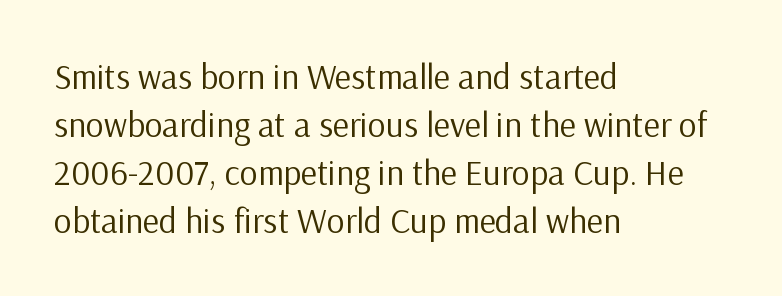
{"serif": "no", "italic": "no", "bold": "no", "weight": "regular", "width": "normal", "stroke_contrast": "low", "x_height": "medium", "monospaced": "no", "underline": "no", "align": "left", "line_spacing": "normal", "line_spacing_ratio": 1.37, "letter_spacing": "normal", "letter_spacing_em": 0.0, "glyph_px": 35}
